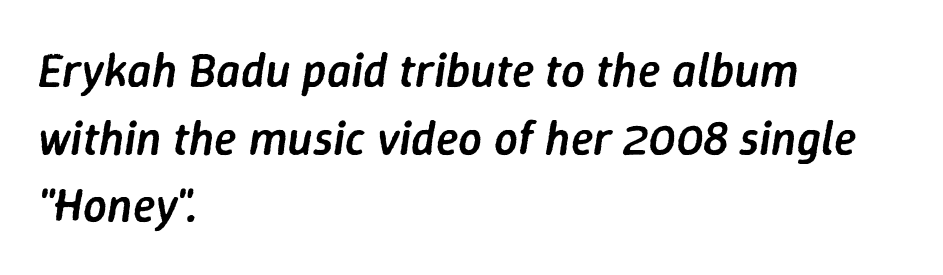
{"italic": "yes", "lean": "right", "slant_degrees": 9, "bold": "semi", "weight": "semibold", "width": "normal", "stroke_contrast": "low", "x_height": "medium", "monospaced": "no", "underline": "no", "align": "left", "line_spacing": "normal", "line_spacing_ratio": 1.44, "letter_spacing": "normal", "letter_spacing_em": 0.0, "glyph_px": 47}
